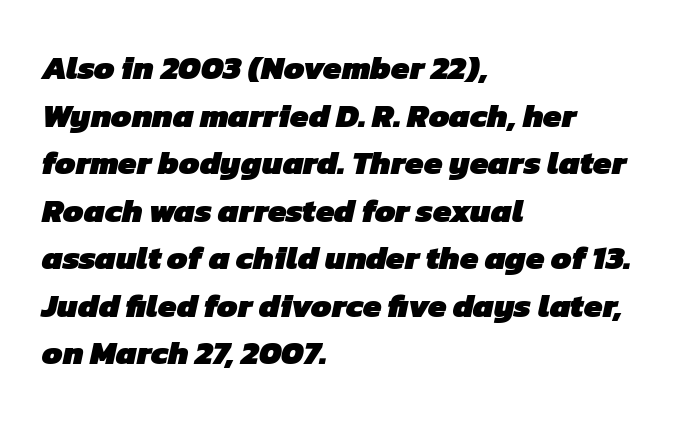
The image shows 33 px heavy sans-serif type; set left-aligned, normal line spacing (1.44x), normal letter spacing, not underlined; low stroke contrast and a medium x-height.
